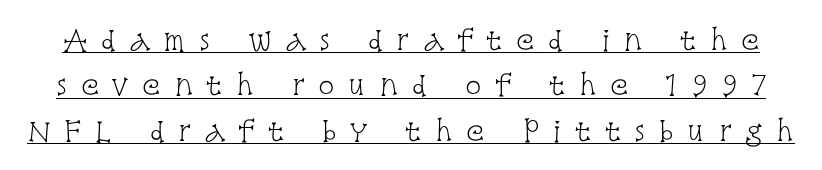
The image shows 27 px text type, upright; set normal line spacing (1.68x), unusually wide letter spacing (+0.5 em), underlined.
